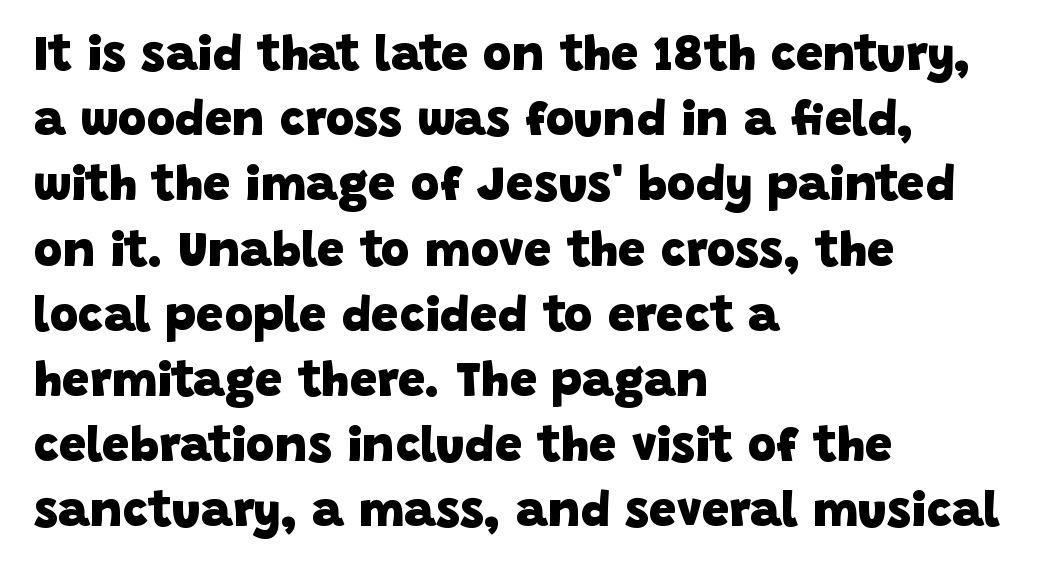
The image shows 49 px heavy sans-serif type; set left-aligned, normal line spacing (1.33x), normal letter spacing, not underlined; low stroke contrast and a large x-height.
